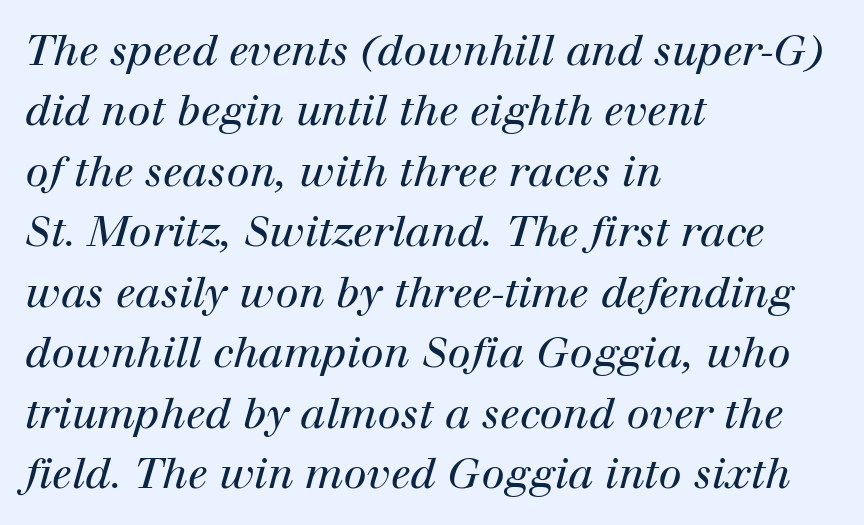
Compared with a centered layout, this one pins lines to the left instead. The passage shown is typed in a proportional face where columns would drift. Nobody touched the tracking dial on this one. Is the stroke heavy? The answer is a plain regular-or-lighter.
